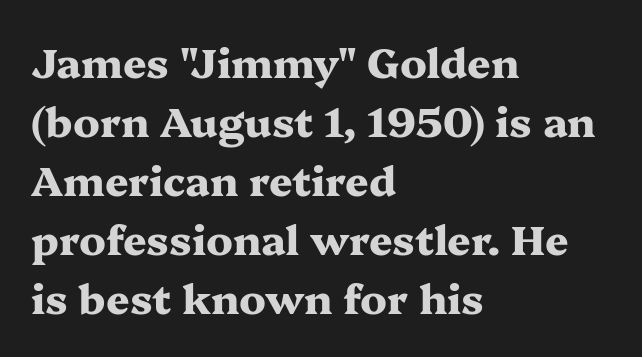
{"serif": "yes", "italic": "no", "bold": "yes", "weight": "heavy", "width": "wide", "stroke_contrast": "medium", "x_height": "medium", "monospaced": "no", "underline": "no", "align": "left", "line_spacing": "normal", "line_spacing_ratio": 1.44, "letter_spacing": "normal", "letter_spacing_em": 0.0, "glyph_px": 41}
